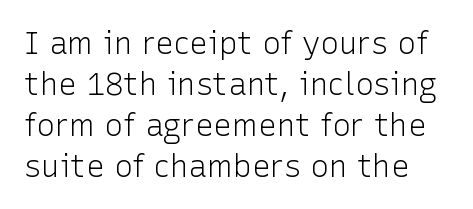
{"serif": "no", "italic": "no", "bold": "no", "weight": "light", "width": "normal", "stroke_contrast": "low", "x_height": "medium", "monospaced": "no", "underline": "no", "line_spacing": "normal", "line_spacing_ratio": 1.32, "letter_spacing": "normal", "letter_spacing_em": 0.0, "glyph_px": 31}
